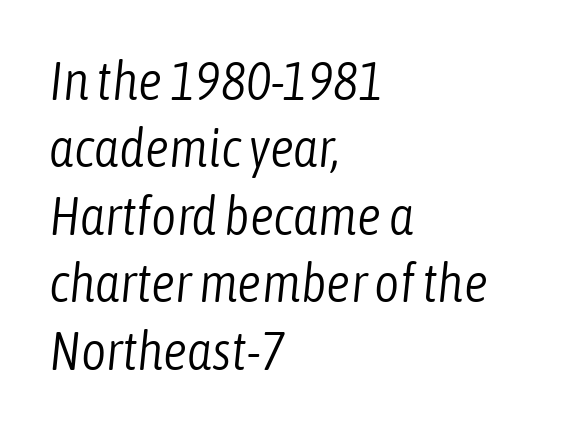
The lettering tilts uniformly, giving the passage an italic look. Nobody drew a line under any word here. Spacing verdict: proportional, widths tailored to each character. Caption: face not bold, strokes unweighted.
